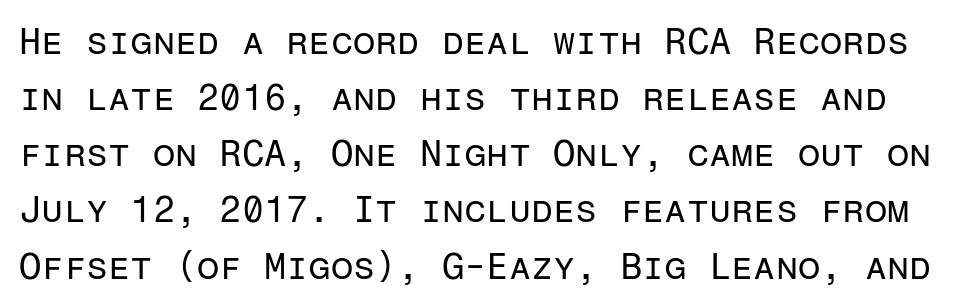
The letters march in equal steps, a hallmark of fixed-pitch type. Look at the tracking — it's just the regular setting, nothing added. Posture: vertical. These lines sit exactly where default settings would place them.
